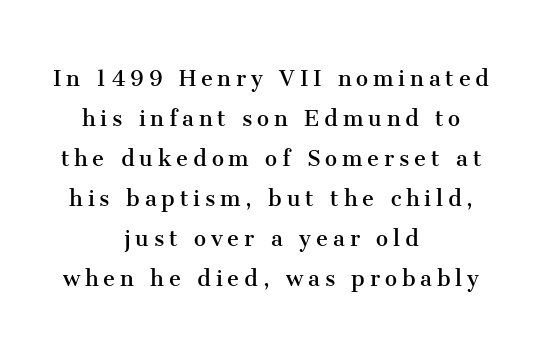
Q: Is the text bold? A: No.
Q: Is the text italic (slanted)? A: No, it is upright.
Q: Is the text underlined? A: No.
Q: How is the paragraph aligned? A: Centered.
Q: Is the spacing between lines tight, normal or loose? A: Normal.
